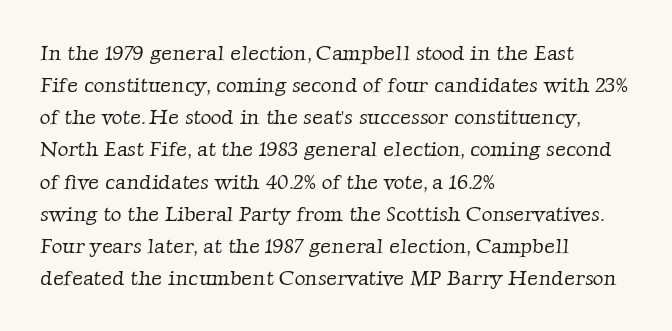
{"bold": "no", "underline": "no", "align": "left", "line_spacing": "normal", "line_spacing_ratio": 1.53, "letter_spacing": "normal", "letter_spacing_em": 0.0, "glyph_px": 21}
